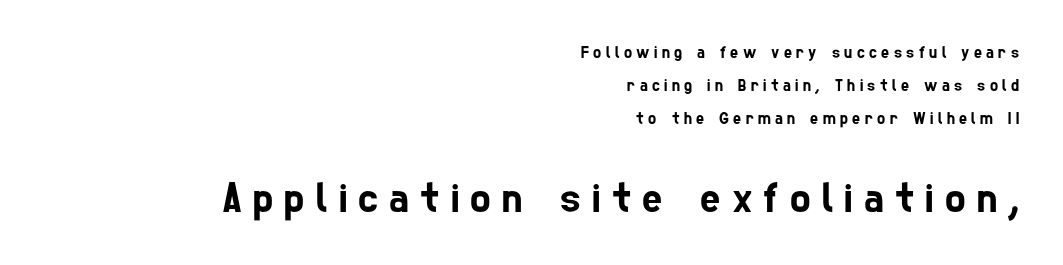
The image shows 43 px condensed sans-serif type; set right-aligned, loose line spacing (1.95x), unusually wide letter spacing (+0.26 em), not underlined; the second (bottom) block is 2.53x larger; low stroke contrast and a medium x-height.
